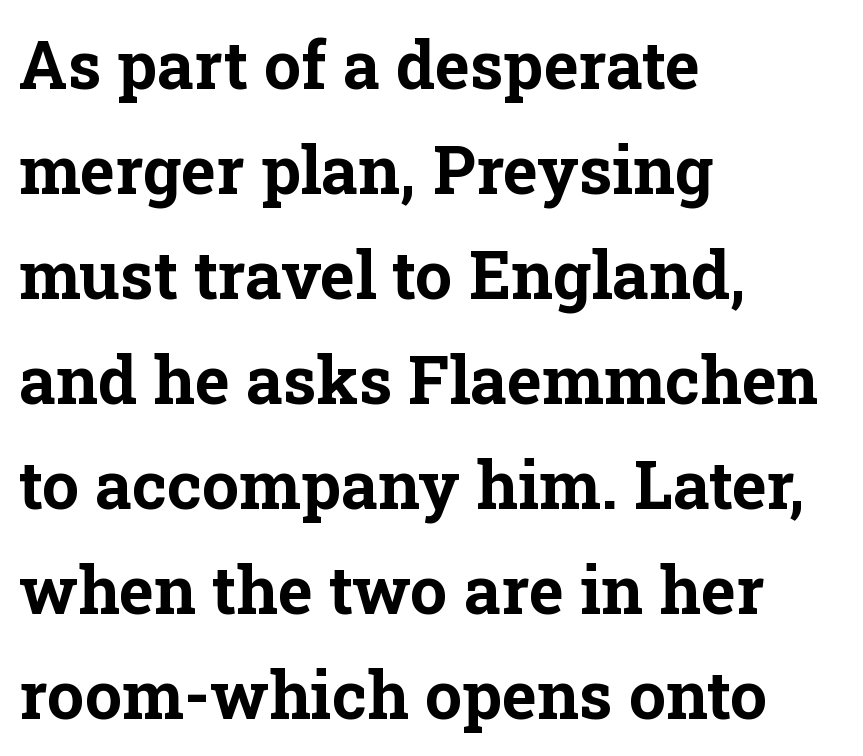
Tracking value appears to be zero — textbook default spacing. Glance below the letters and you will spot only blank space. The leading is moderate, giving the passage an even texture. These lines were composed using upright roman letters. What kind of face is this? One with serifs.
